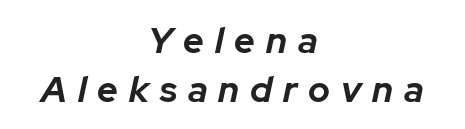
Strong, thick strokes mark this as bold type. Teacher's note: observe the equal gaps on both sides — that is centered alignment. Characters follow at a spacing far wider than the type designer built in. You could not count columns in this text — the font is proportionally spaced. The space between consecutive lines is moderate.
